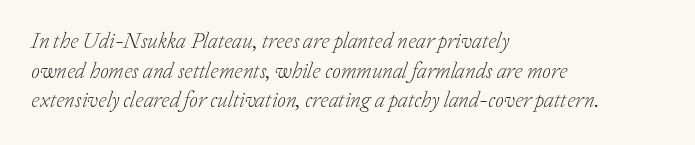
The type is set solid horizontally, with unmodified tracking. The typography opts for an oblique posture over an upright one. Type without underlining. Stems and bowls with no extra thickness — not bold. The compositor pushed each line to the left boundary.
